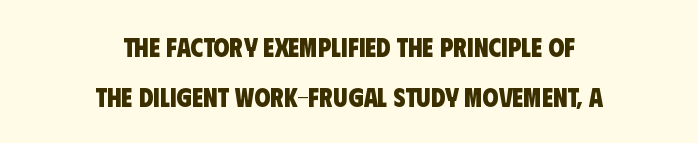
Q: Is the text bold? A: Yes.
Q: Is the text underlined? A: No.
Q: How is the paragraph aligned? A: Centered.
Q: Is the spacing between letters normal or unusually wide? A: Normal.
Q: Is the spacing between lines tight, normal or loose? A: Loose.
